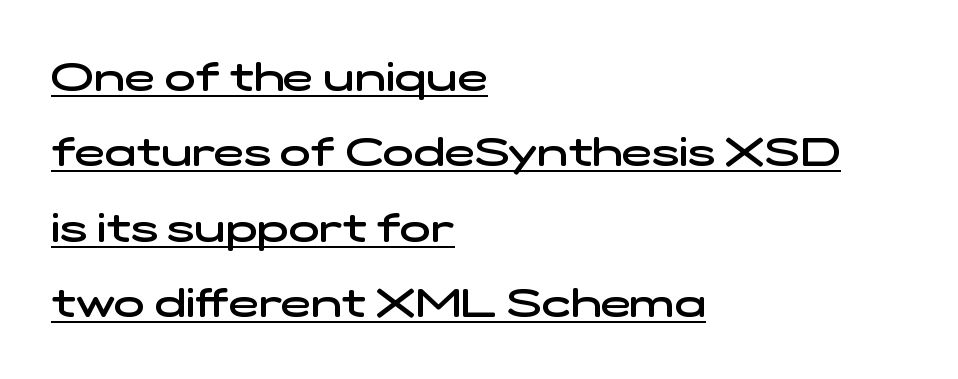
The lines in this sample share a left origin and differ only in where they stop. The letters sit at their default tracking, neither squeezed nor spread. Spacing verdict: proportional, widths tailored to each character. In terms of letterform style, serifs are entirely absent.
